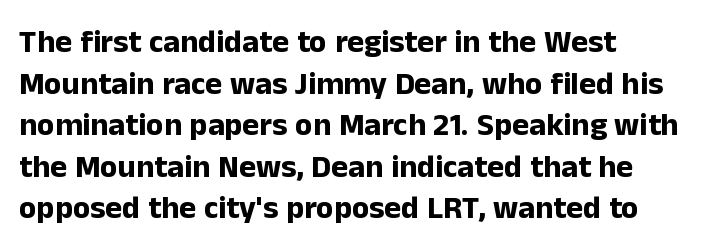
Q: Is the text bold? A: Yes.
Q: Is the text italic (slanted)? A: No, it is upright.
Q: Is the typeface a serif or a sans-serif typeface? A: Sans-serif.
Q: Is the text underlined? A: No.
Q: How is the paragraph aligned? A: Left-aligned.
Q: Is the spacing between letters normal or unusually wide? A: Normal.
Q: Is the spacing between lines tight, normal or loose? A: Normal.
Q: Width (condensed, normal, or wide)? A: Normal.
Q: Stroke contrast? A: Low.
Q: x-height? A: Medium.
Q: Monospaced? A: No.
